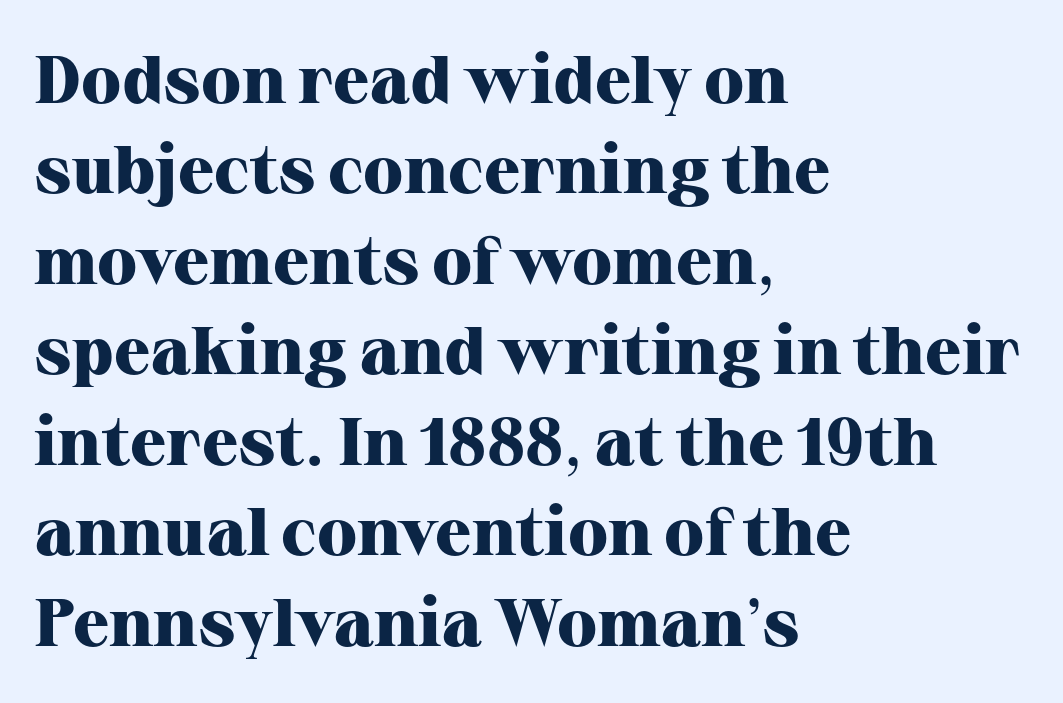
Q: Is the text bold? A: Yes.
Q: Is the text italic (slanted)? A: No, it is upright.
Q: Is the typeface a serif or a sans-serif typeface? A: Serif.
Q: Is the text underlined? A: No.
Q: How is the paragraph aligned? A: Left-aligned.
Q: Is the spacing between letters normal or unusually wide? A: Normal.
Q: Is the spacing between lines tight, normal or loose? A: Normal.
Q: Width (condensed, normal, or wide)? A: Normal.
Q: Stroke contrast? A: High.
Q: x-height? A: Medium.
Q: Monospaced? A: No.
